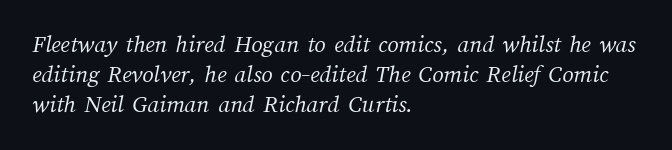
This sample is left-justified, so line endings fall wherever the words run out. A bare baseline throughout the passage. Glyph-to-glyph distance matches everyday printed text. Think standard paragraph weight, or any step lighter than that.
